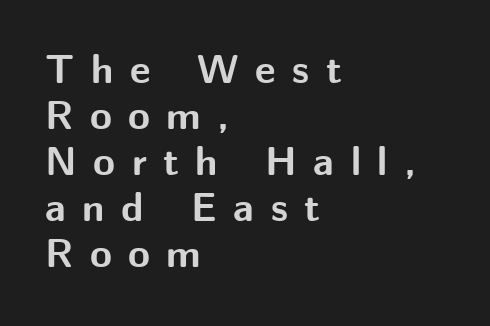
{"serif": "no", "italic": "no", "bold": "yes", "weight": "bold", "width": "normal", "stroke_contrast": "medium", "x_height": "medium", "monospaced": "no", "underline": "no", "align": "left", "line_spacing": "tight", "line_spacing_ratio": 1.15, "letter_spacing": "wide", "letter_spacing_em": 0.41, "glyph_px": 40}
